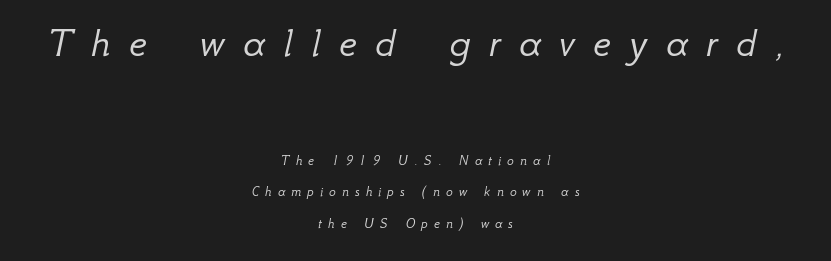
{"italic": "yes", "lean": "right", "slant_degrees": 12, "bold": "no", "weight": "light", "width": "normal", "stroke_contrast": "low", "x_height": "small", "monospaced": "no", "underline": "no", "align": "center", "line_spacing": "loose", "line_spacing_ratio": 2.23, "letter_spacing": "wide", "letter_spacing_em": 0.44, "larger_block": "first", "size_ratio": 3.0, "glyph_px": 42}
